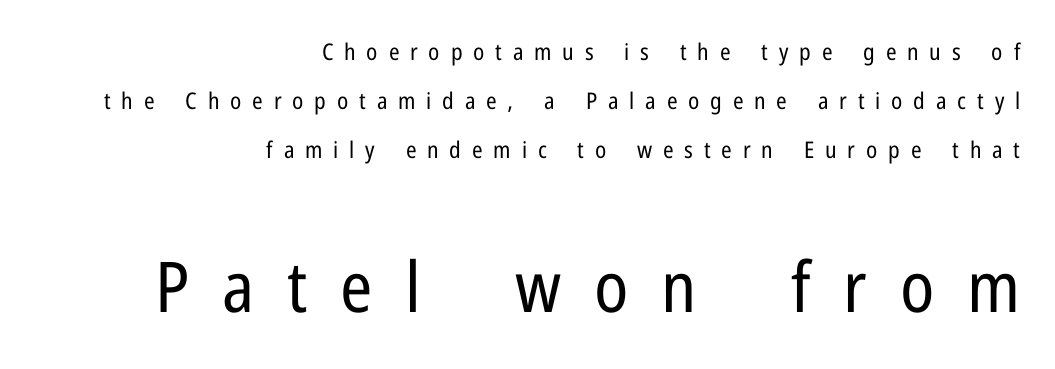
{"serif": "no", "italic": "no", "bold": "no", "weight": "regular", "width": "condensed", "stroke_contrast": "low", "x_height": "medium", "monospaced": "no", "underline": "no", "align": "right", "line_spacing": "loose", "line_spacing_ratio": 2.12, "letter_spacing": "wide", "letter_spacing_em": 0.47, "larger_block": "second", "size_ratio": 3.04, "glyph_px": 70}
